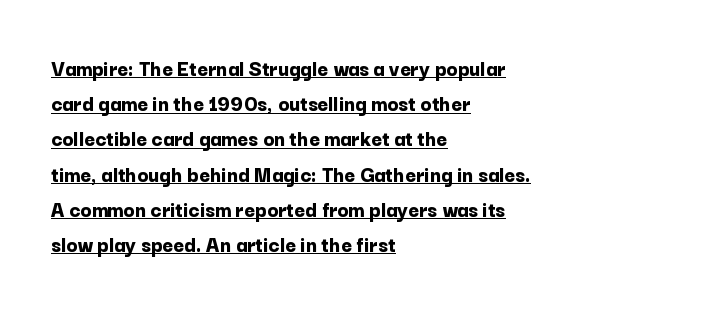
The image shows 23 px bold type, upright; set left-aligned, normal line spacing (1.53x), normal letter spacing, underlined.
